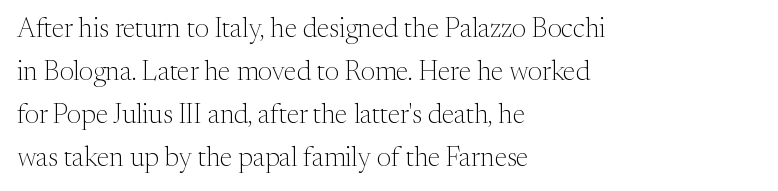
Q: Is the text bold? A: No.
Q: Is the text italic (slanted)? A: No, it is upright.
Q: Is the text underlined? A: No.
Q: How is the paragraph aligned? A: Left-aligned.
Q: Is the spacing between letters normal or unusually wide? A: Normal.
Q: Is the spacing between lines tight, normal or loose? A: Normal.
